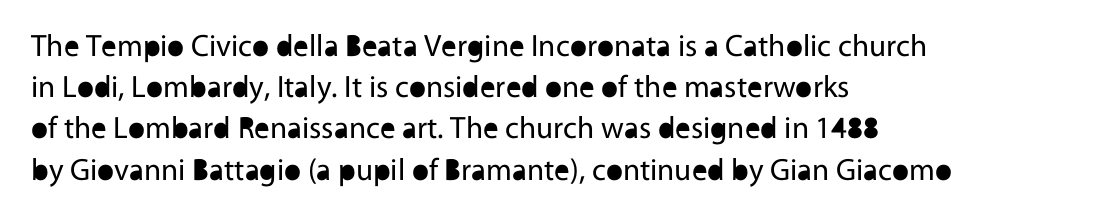
Q: Is the text bold? A: No.
Q: Is the text italic (slanted)? A: No, it is upright.
Q: Is the typeface a serif or a sans-serif typeface? A: Sans-serif.
Q: Is the text underlined? A: No.
Q: How is the paragraph aligned? A: Left-aligned.
Q: Is the spacing between letters normal or unusually wide? A: Normal.
Q: Is the spacing between lines tight, normal or loose? A: Normal.
Q: Width (condensed, normal, or wide)? A: Normal.
Q: x-height? A: Medium.
Q: Monospaced? A: No.
